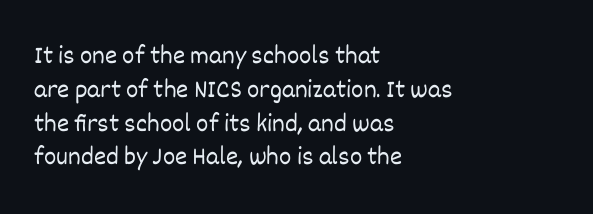
{"italic": "no", "bold": "no", "underline": "no", "align": "left", "line_spacing": "normal", "line_spacing_ratio": 1.3, "letter_spacing": "normal", "letter_spacing_em": 0.0, "glyph_px": 26}
